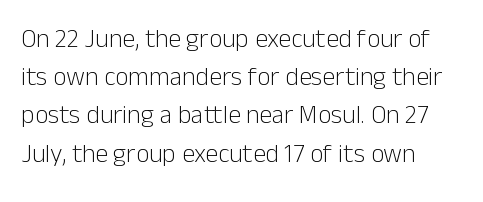
The image shows 26 px text type, upright; set left-aligned, normal line spacing (1.47x), normal letter spacing, not underlined.
